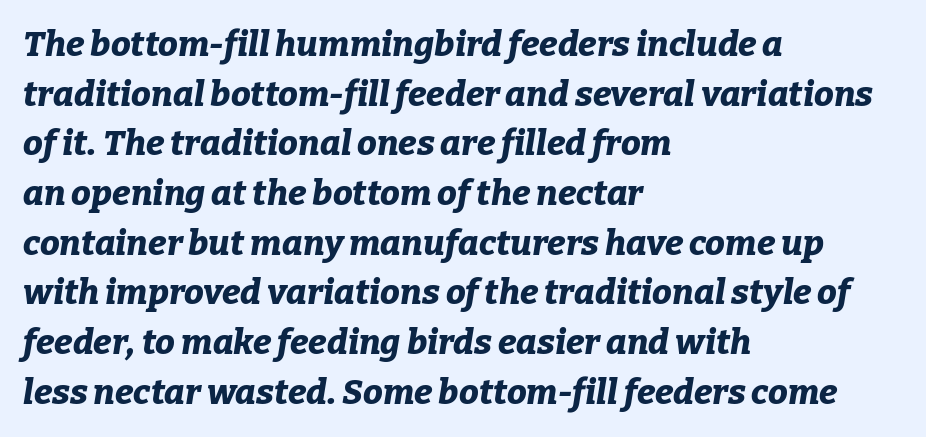
In terms of leading, this rendering sits right in the middle. Weight: bold. This sample uses plain, unmodified letter spacing. A typesetter would call this proportional, since set widths differ per character.
